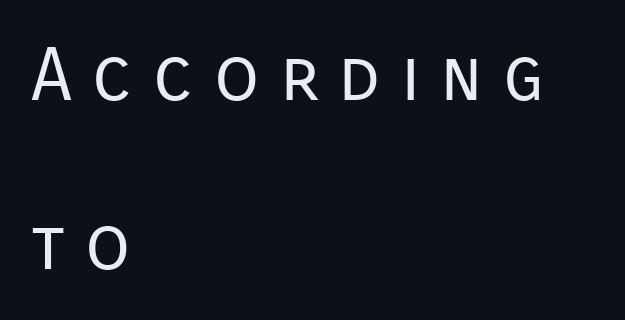
Q: Is the text bold? A: No.
Q: Is the text italic (slanted)? A: No, it is upright.
Q: Is the typeface a serif or a sans-serif typeface? A: Sans-serif.
Q: Is the text underlined? A: No.
Q: How is the paragraph aligned? A: Left-aligned.
Q: Is the spacing between letters normal or unusually wide? A: Unusually wide.
Q: Is the spacing between lines tight, normal or loose? A: Loose.
Q: Width (condensed, normal, or wide)? A: Normal.
Q: Stroke contrast? A: Low.
Q: x-height? A: Medium.
Q: Monospaced? A: No.
